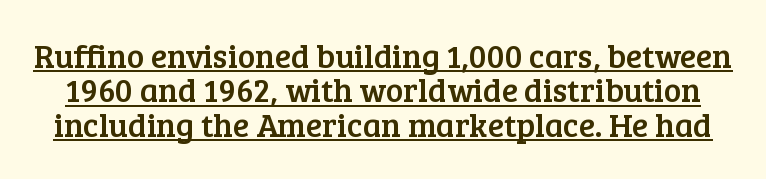
{"serif": "yes", "italic": "no", "width": "normal", "stroke_contrast": "low", "x_height": "medium", "monospaced": "no", "underline": "yes", "line_spacing": "tight", "line_spacing_ratio": 1.04, "letter_spacing": "normal", "letter_spacing_em": 0.0, "glyph_px": 33}
